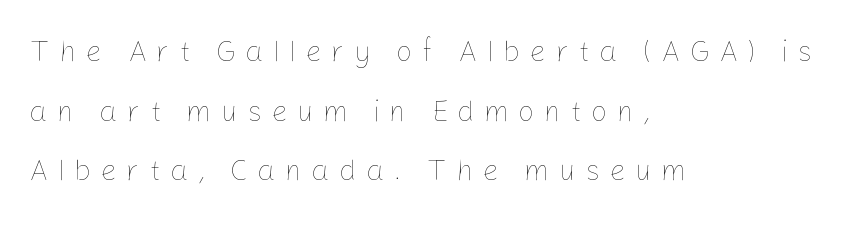
The image shows 29 px thin type, upright; set left-aligned, loose line spacing (2.06x), unusually wide letter spacing (+0.32 em), not underlined; low stroke contrast and a medium x-height.
